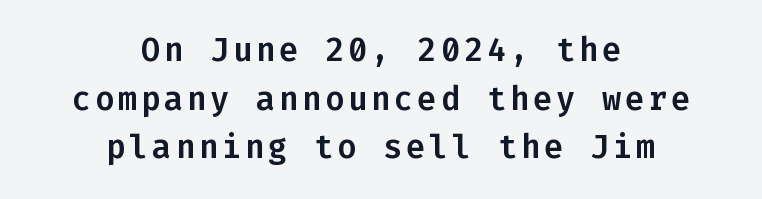
This rendering employs a face without finishing strokes, i.e., a sans-serif. The typesetter chose a symmetrical, centered arrangement here. Baseline-to-baseline distance is the conventional proportion of letter height. These lines are rendered in a fixed-pitch font. Quick note: underline off.
